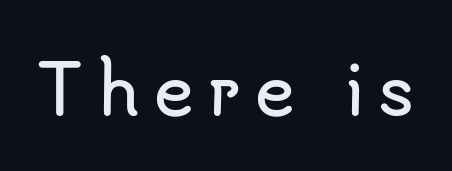
Q: Is the text italic (slanted)? A: No, it is upright.
Q: Is the typeface a serif or a sans-serif typeface? A: Sans-serif.
Q: Is the text underlined? A: No.
Q: Is the spacing between letters normal or unusually wide? A: Unusually wide.
Q: Width (condensed, normal, or wide)? A: Normal.
Q: Stroke contrast? A: Low.
Q: x-height? A: Small.
Q: Monospaced? A: No.
